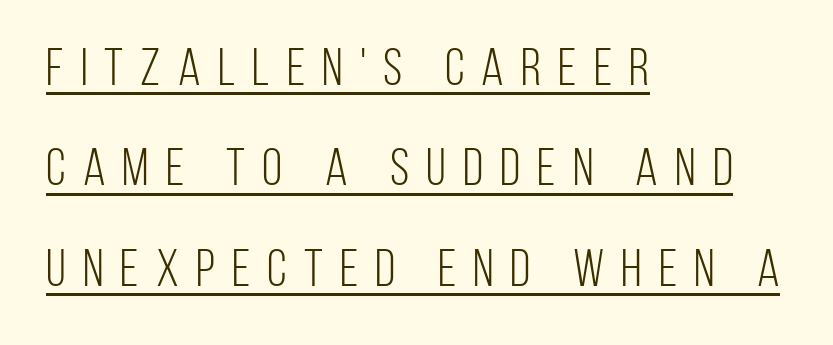
The letters look calm and open, with moderate or lighter stems. This rendering widens character spacing well past its baseline value. The face used here is proportionally spaced, like ordinary book or web type. Reading down the column, the eye jumps a long way to each next line. Letterform terminals end flat and unadorned throughout the passage. Is the block centered? No — it sits flush against the left margin.
